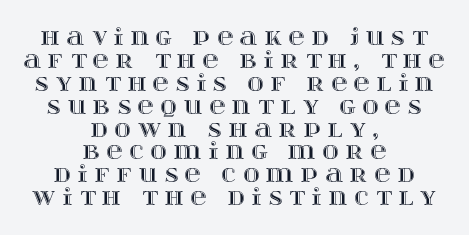
Q: Is the text italic (slanted)? A: No, it is upright.
Q: Is the text underlined? A: No.
Q: How is the paragraph aligned? A: Centered.
Q: Is the spacing between letters normal or unusually wide? A: Unusually wide.
Q: Is the spacing between lines tight, normal or loose? A: Tight.
